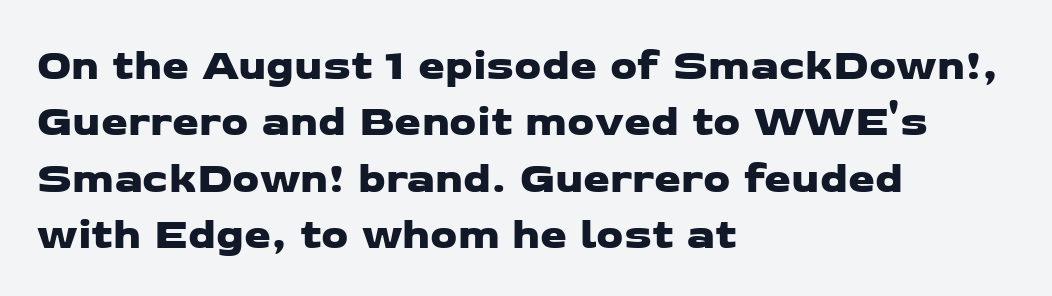
The image shows 43 px wide sans-serif type; set left-aligned, normal line spacing (1.31x), normal letter spacing, not underlined; low stroke contrast and a medium x-height.
